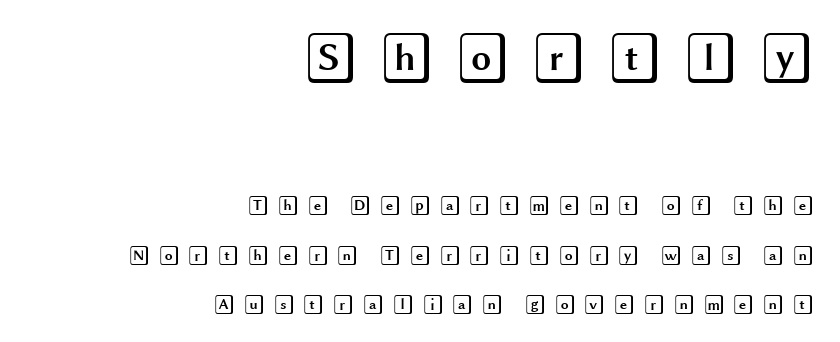
Q: Is the text italic (slanted)? A: No, it is upright.
Q: Is the text underlined? A: No.
Q: How is the paragraph aligned? A: Right-aligned.
Q: Is the spacing between letters normal or unusually wide? A: Unusually wide.
Q: Is the spacing between lines tight, normal or loose? A: Loose.
Q: Which block of text is set in a larger size, the first (top) or the second (bottom)? A: The first (top) one.
Q: Width (condensed, normal, or wide)? A: Wide.
Q: x-height? A: Large.
